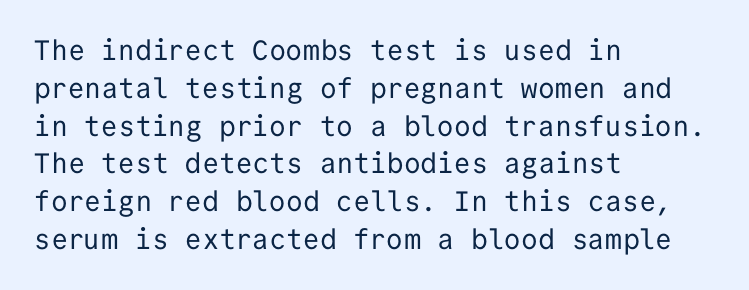
This sample uses plain, unmodified letter spacing. Type style note: lacks serifs. Lines of text with bare space underneath. The axis of the letterforms is exactly vertical.
